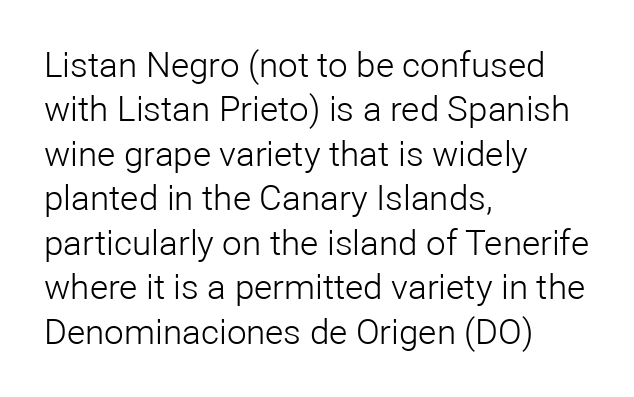
The image shows 35 px light sans-serif type, upright; set left-aligned, normal line spacing (1.27x), normal letter spacing, not underlined; low stroke contrast and a medium x-height.
